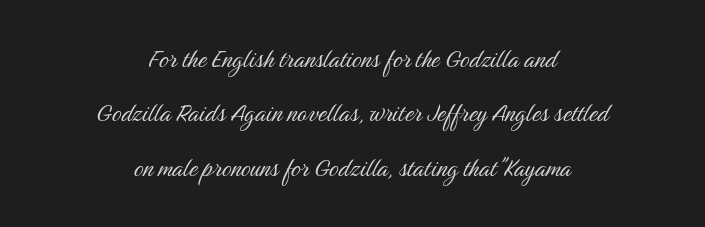
The image shows 30 px light, condensed sans-serif type; set centered, line spacing 1.81x, normal letter spacing, not underlined; medium stroke contrast and a medium x-height.
